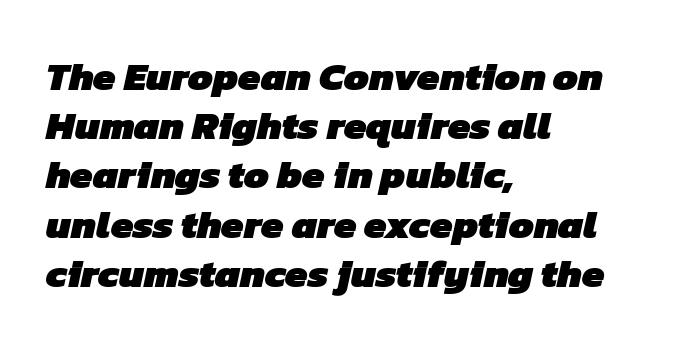
Q: Is the text bold? A: Yes.
Q: Is the typeface a serif or a sans-serif typeface? A: Sans-serif.
Q: Is the text underlined? A: No.
Q: How is the paragraph aligned? A: Left-aligned.
Q: Is the spacing between letters normal or unusually wide? A: Normal.
Q: Width (condensed, normal, or wide)? A: Normal.
Q: Stroke contrast? A: Low.
Q: x-height? A: Medium.
Q: Monospaced? A: No.
